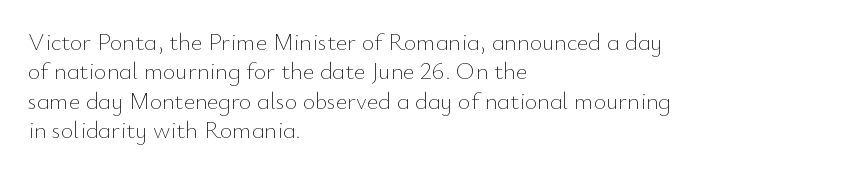
Q: Is the text bold? A: No.
Q: Is the text italic (slanted)? A: No, it is upright.
Q: Is the text underlined? A: No.
Q: How is the paragraph aligned? A: Left-aligned.
Q: Is the spacing between letters normal or unusually wide? A: Normal.
